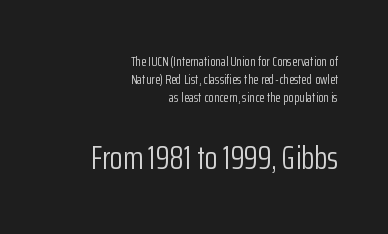
Q: Is the text bold? A: No.
Q: Is the text italic (slanted)? A: No, it is upright.
Q: Is the typeface a serif or a sans-serif typeface? A: Sans-serif.
Q: Is the text underlined? A: No.
Q: How is the paragraph aligned? A: Right-aligned.
Q: Is the spacing between letters normal or unusually wide? A: Normal.
Q: Is the spacing between lines tight, normal or loose? A: Normal.
Q: Which block of text is set in a larger size, the first (top) or the second (bottom)? A: The second (bottom) one.
Q: Width (condensed, normal, or wide)? A: Condensed.
Q: Stroke contrast? A: Low.
Q: x-height? A: Medium.
Q: Monospaced? A: No.
